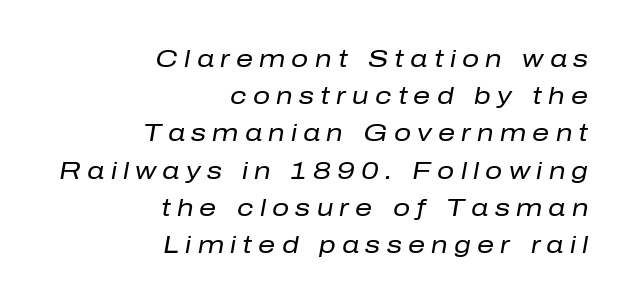
Q: Is the text bold? A: No.
Q: Is the text italic (slanted)? A: Yes, it leans right by about 10 degrees.
Q: Is the text underlined? A: No.
Q: How is the paragraph aligned? A: Right-aligned.
Q: Is the spacing between letters normal or unusually wide? A: Unusually wide.
Q: Is the spacing between lines tight, normal or loose? A: Normal.
